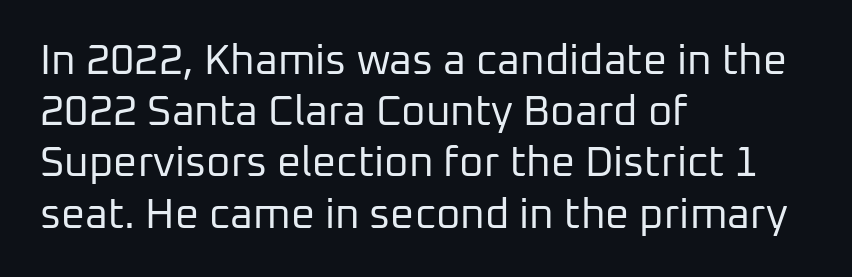
How are the letters spaced? Ordinarily, with no added tracking. This rendering uses left alignment, leaving the right contour irregular. The type family on display is of the sans-serif kind. Clear beneath every line of the passage. Is this a fixed-width face? No — the glyphs have proportional, varying widths.
